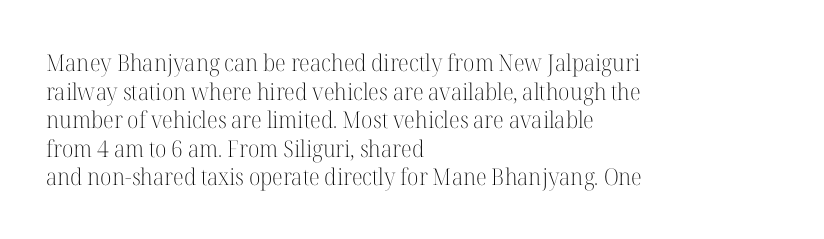
{"italic": "no", "bold": "no", "underline": "no", "align": "left", "line_spacing_ratio": 1.24, "letter_spacing": "normal", "letter_spacing_em": 0.0, "glyph_px": 23}
